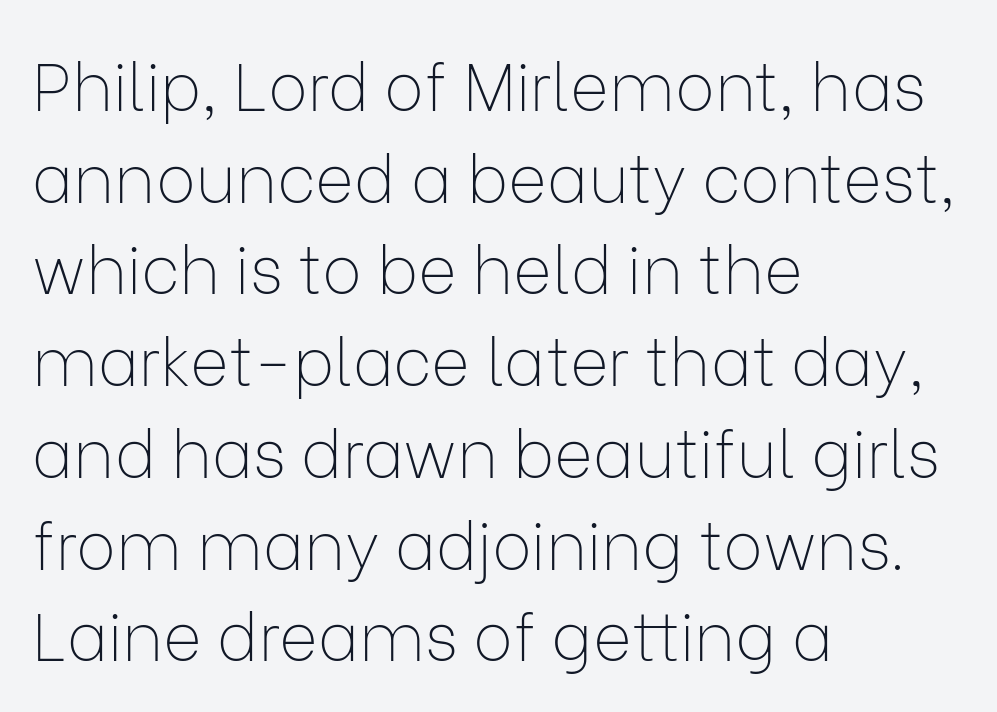
Do the characters align in a grid? No, the font is proportional. Is there any slant? The stems are plumb. Layout note: lines flush left. Each stroke keeps to a modest, everyday thickness or less.
